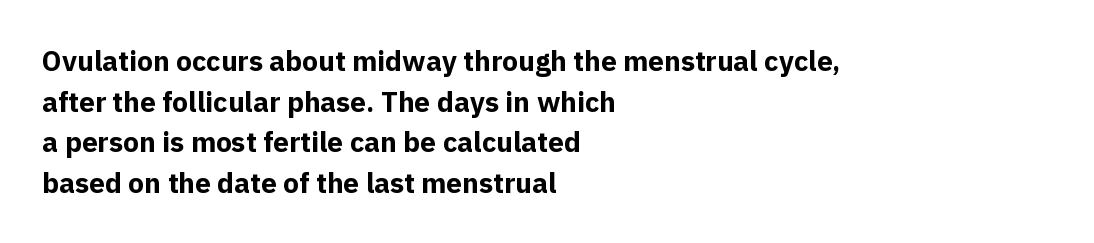
The image shows 28 px bold sans-serif type, upright; set left-aligned, normal line spacing (1.45x), normal letter spacing, not underlined; a medium x-height.
